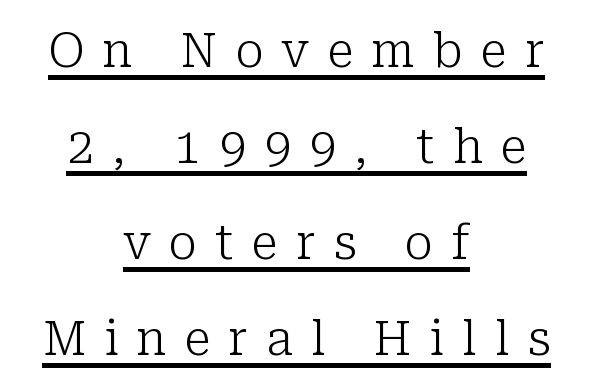
The image shows 48 px light serif type, upright; set centered, loose line spacing (2.0x), unusually wide letter spacing (+0.38 em), underlined; low stroke contrast and a medium x-height.
